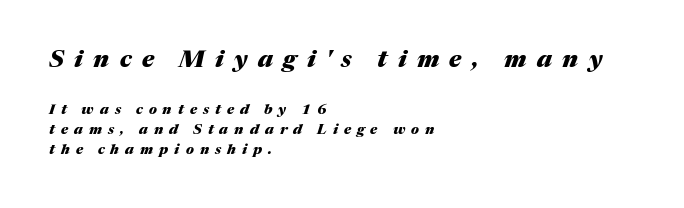
{"italic": "yes", "lean": "right", "slant_degrees": 17, "bold": "yes", "underline": "no", "align": "left", "line_spacing": "normal", "line_spacing_ratio": 1.44, "letter_spacing": "wide", "letter_spacing_em": 0.43, "larger_block": "first", "size_ratio": 1.71, "glyph_px": 24}
